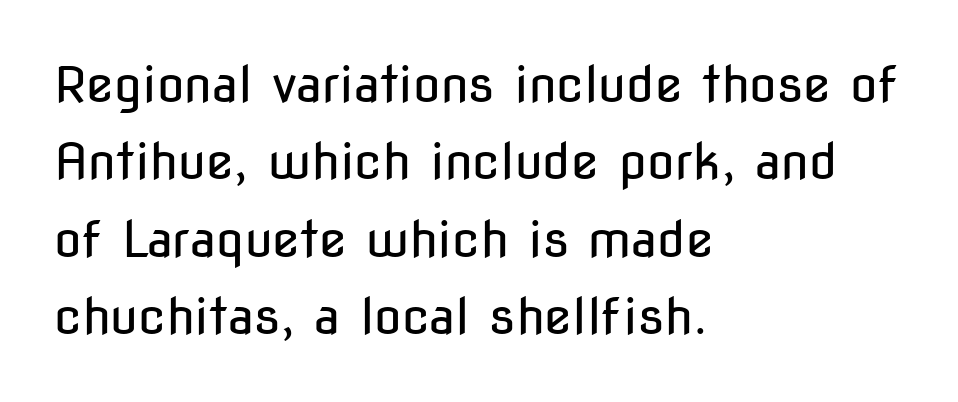
This sample uses a sans-serif face. These glyphs show unthickened strokes, regular width or finer. Leftover space on each line is placed entirely after the last word. A normal amount of white space separates one row of letters from the next. Observe the ordinary spacing: letters are neighbours, not strangers. Has an underline been added? It has not.
